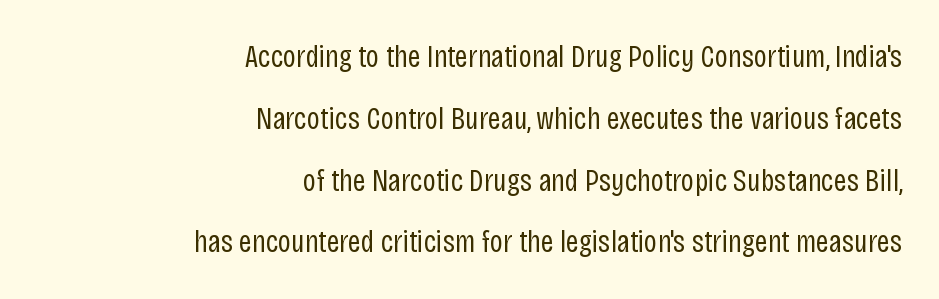
{"serif": "no", "italic": "no", "bold": "no", "weight": "regular", "width": "condensed", "stroke_contrast": "low", "x_height": "large", "monospaced": "no", "underline": "no", "align": "right", "line_spacing": "loose", "line_spacing_ratio": 1.93, "letter_spacing": "normal", "letter_spacing_em": 0.0, "glyph_px": 32}
